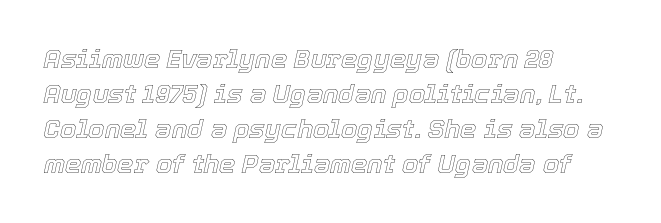
The image shows 26 px text type, italic (leaning right); set left-aligned, normal line spacing (1.34x), normal letter spacing, not underlined.
